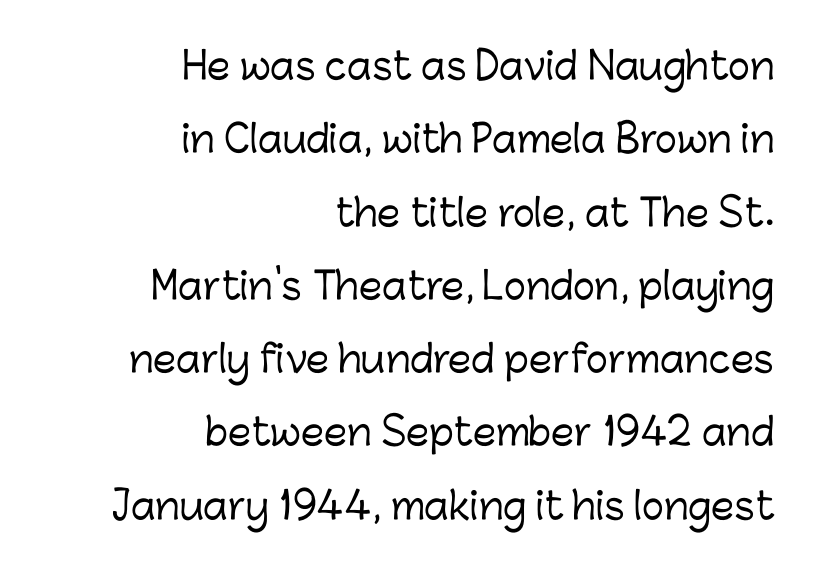
{"serif": "no", "italic": "no", "width": "normal", "stroke_contrast": "low", "x_height": "medium", "monospaced": "no", "underline": "no", "align": "right", "line_spacing": "loose", "line_spacing_ratio": 1.98, "letter_spacing": "normal", "letter_spacing_em": 0.0, "glyph_px": 37}
